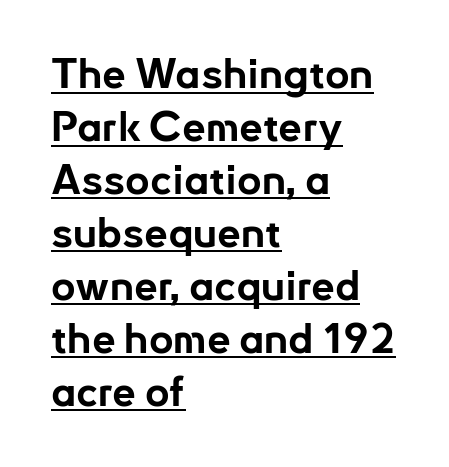
Q: Is the text bold? A: Yes.
Q: Is the text italic (slanted)? A: No, it is upright.
Q: Is the typeface a serif or a sans-serif typeface? A: Sans-serif.
Q: Is the text underlined? A: Yes.
Q: How is the paragraph aligned? A: Left-aligned.
Q: Is the spacing between letters normal or unusually wide? A: Normal.
Q: Is the spacing between lines tight, normal or loose? A: Normal.
Q: Width (condensed, normal, or wide)? A: Normal.
Q: Stroke contrast? A: Low.
Q: x-height? A: Small.
Q: Monospaced? A: No.
